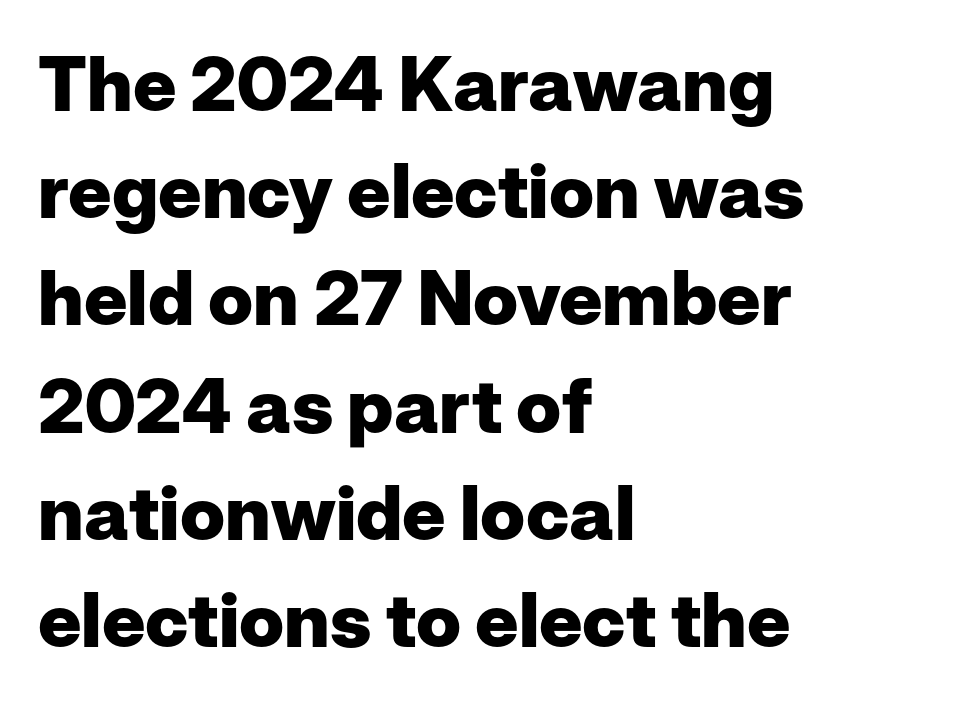
The image shows 75 px heavy sans-serif type, upright; set left-aligned, normal line spacing (1.43x), normal letter spacing, not underlined; low stroke contrast and a medium x-height.
